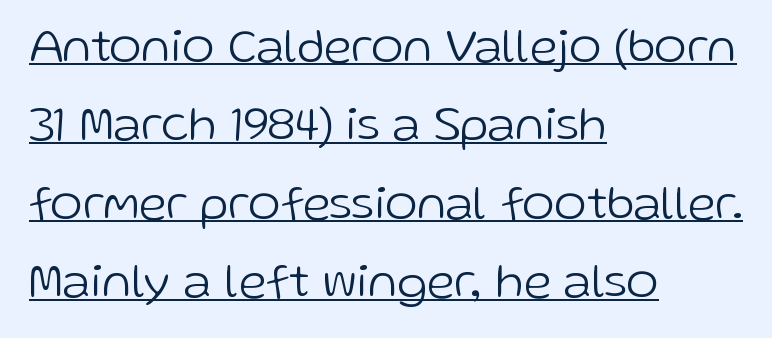
The image shows 49 px light sans-serif type, upright; set left-aligned, normal line spacing (1.6x), normal letter spacing, underlined; low stroke contrast and a medium x-height.
